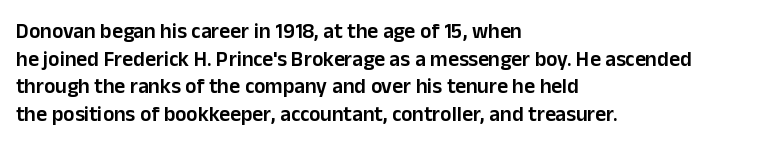
{"italic": "no", "bold": "semi", "underline": "no", "align": "left", "line_spacing": "normal", "line_spacing_ratio": 1.32, "letter_spacing": "normal", "letter_spacing_em": 0.0, "glyph_px": 21}
